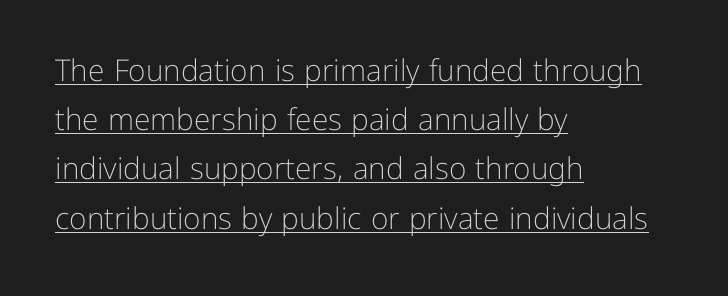
The ragged edge is on the right, which tells us the setting is flush left. A typesetter would call this leading conventional body-copy spacing. Default kerning and tracking; the words read as compact shapes. Spacing verdict: proportional, widths tailored to each character.
